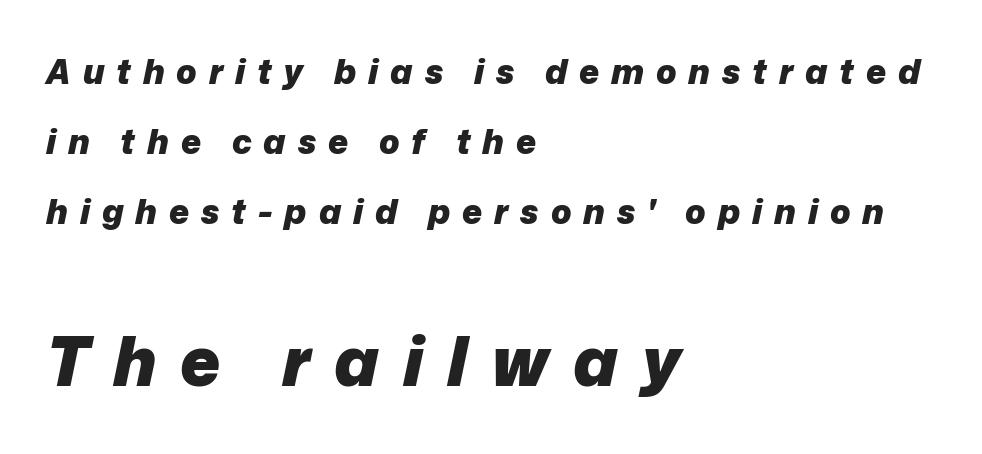
{"italic": "yes", "lean": "right", "slant_degrees": 12, "bold": "yes", "weight": "heavy", "width": "normal", "stroke_contrast": "low", "x_height": "medium", "monospaced": "no", "underline": "no", "align": "left", "line_spacing": "loose", "line_spacing_ratio": 2.06, "letter_spacing": "wide", "letter_spacing_em": 0.35, "larger_block": "second", "size_ratio": 2.0, "glyph_px": 68}
